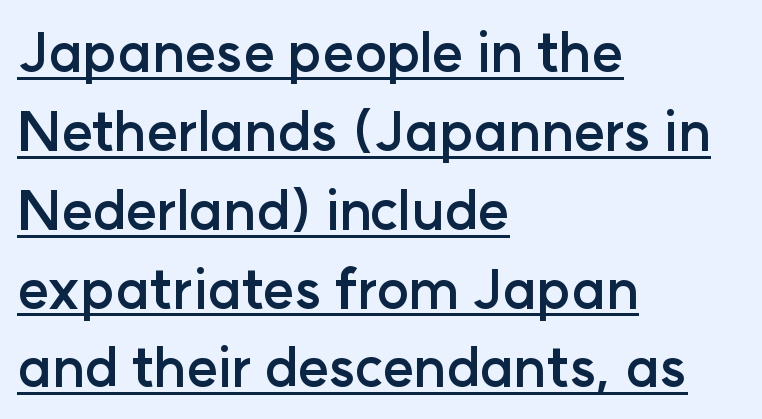
The image shows 54 px semibold sans-serif type, upright; set left-aligned, normal line spacing (1.46x), normal letter spacing, underlined; low stroke contrast and a medium x-height.
